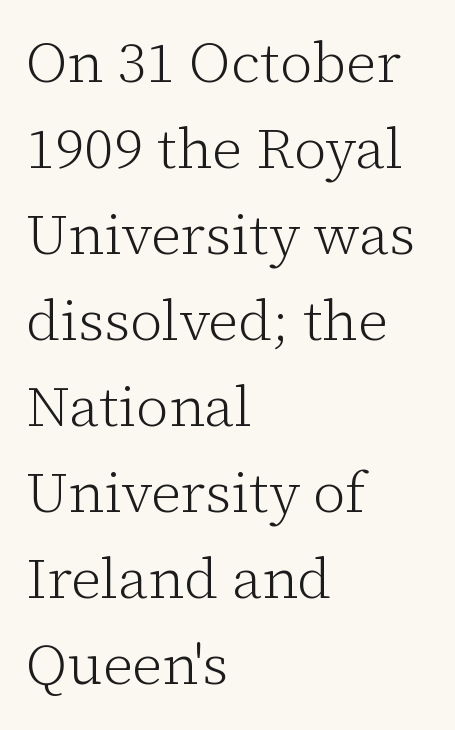
{"serif": "yes", "italic": "no", "bold": "no", "weight": "light", "width": "normal", "stroke_contrast": "low", "x_height": "medium", "monospaced": "no", "underline": "no", "align": "left", "line_spacing": "normal", "line_spacing_ratio": 1.51, "letter_spacing": "normal", "letter_spacing_em": 0.0, "glyph_px": 57}
